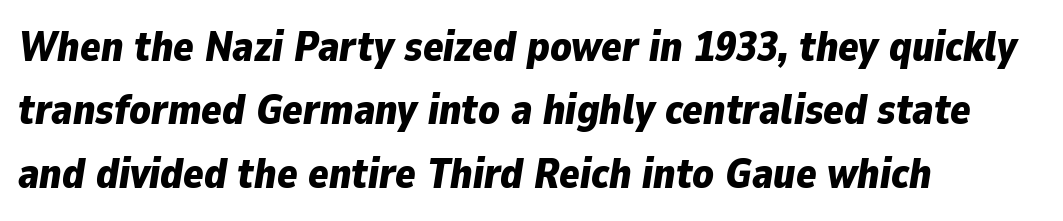
The letters advance in unequal steps, a hallmark of proportional type. Teacher's note: observe the even left margin — that is flush-left alignment. Notice how thick the strokes are: this is what a full bold looks like. The passage shown stacks its lines at a standard gap. A typesetter would call this zero additional tracking.
